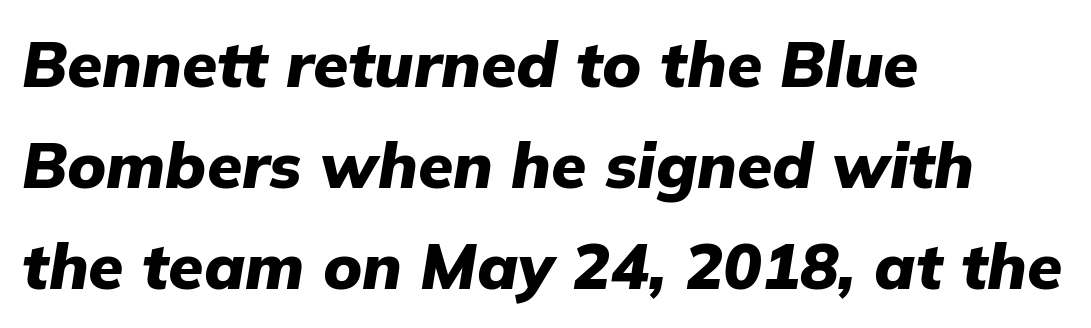
The image shows 64 px heavy type, italic (leaning right); set left-aligned, normal line spacing (1.58x), normal letter spacing, not underlined; low stroke contrast and a medium x-height.
